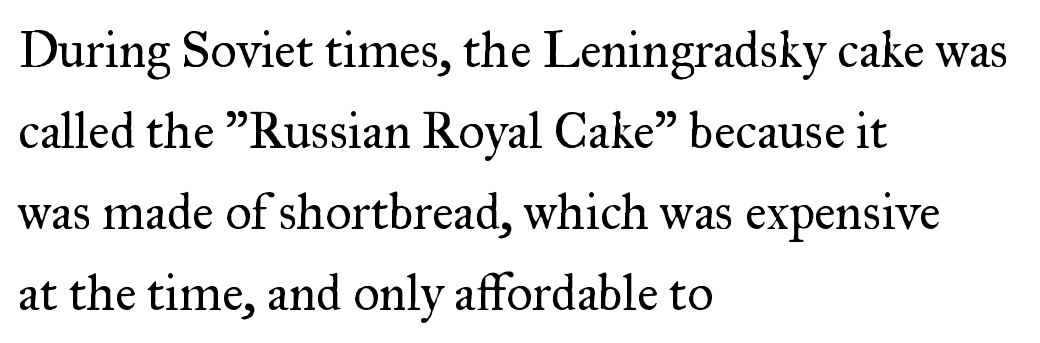
{"serif": "yes", "italic": "no", "bold": "no", "weight": "regular", "width": "normal", "stroke_contrast": "medium", "x_height": "small", "monospaced": "no", "underline": "no", "align": "left", "line_spacing": "normal", "line_spacing_ratio": 1.59, "letter_spacing": "normal", "letter_spacing_em": 0.0, "glyph_px": 51}
